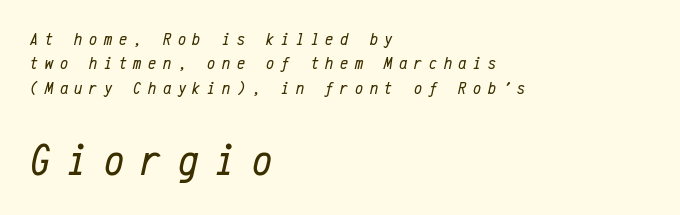
Stem width sits at or under what a default text font uses. Characters are canted at an angle relative to the baseline's perpendicular. Every character here occupies the same horizontal width, giving the sample a typewriter-like rhythm. If you squint, the bottom block still reads clearly — it's the larger of the two.
